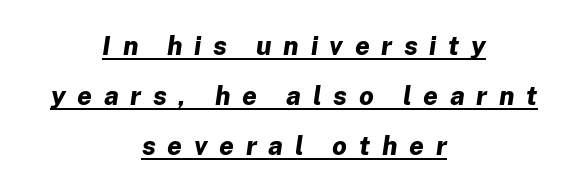
Q: Is the text bold? A: Yes.
Q: Is the text italic (slanted)? A: Yes, it leans right by about 8 degrees.
Q: Is the text underlined? A: Yes.
Q: How is the paragraph aligned? A: Centered.
Q: Is the spacing between letters normal or unusually wide? A: Unusually wide.
Q: Is the spacing between lines tight, normal or loose? A: Loose.
